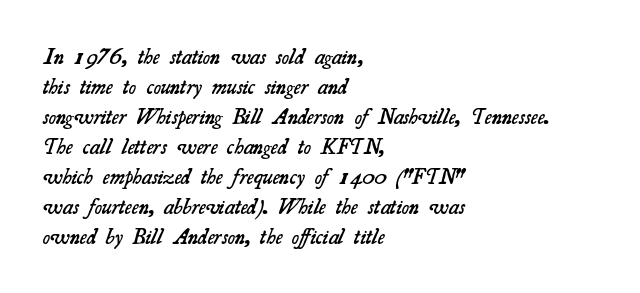
The lines sit at an ordinary, default distance from one another. Notice the strokes are somewhat thickened but not fully heavy: this is a semibold. Horizontally, the lines are justified to the leading edge only. There is no visible air inserted between adjacent glyphs. Letters rest on an invisible, unmarked baseline.
